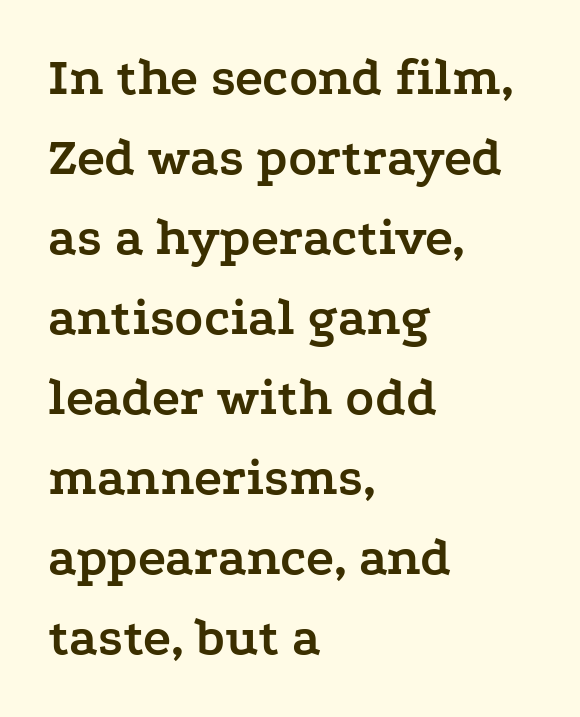
Q: Is the text bold? A: Yes.
Q: Is the text italic (slanted)? A: No, it is upright.
Q: Is the typeface a serif or a sans-serif typeface? A: Serif.
Q: Is the text underlined? A: No.
Q: How is the paragraph aligned? A: Left-aligned.
Q: Is the spacing between letters normal or unusually wide? A: Normal.
Q: Is the spacing between lines tight, normal or loose? A: Normal.
Q: Width (condensed, normal, or wide)? A: Wide.
Q: Stroke contrast? A: Low.
Q: x-height? A: Medium.
Q: Monospaced? A: No.
